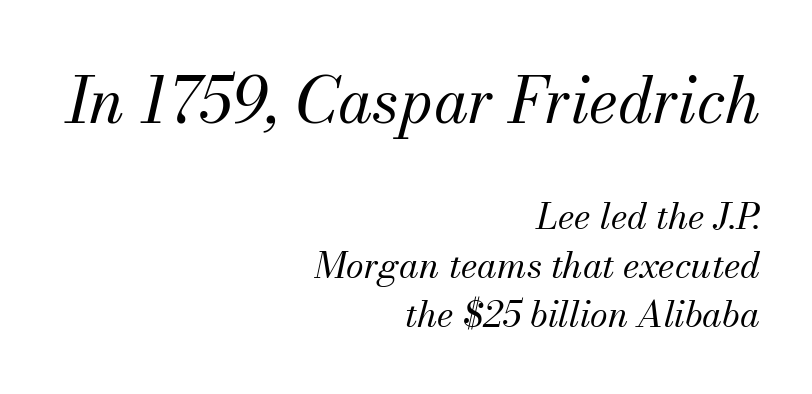
{"serif": "yes", "italic": "yes", "lean": "right", "slant_degrees": 13, "bold": "no", "weight": "regular", "width": "normal", "stroke_contrast": "medium", "x_height": "small", "monospaced": "no", "underline": "no", "align": "right", "line_spacing": "normal", "line_spacing_ratio": 1.36, "letter_spacing": "normal", "letter_spacing_em": 0.0, "larger_block": "first", "size_ratio": 1.75, "glyph_px": 63}
